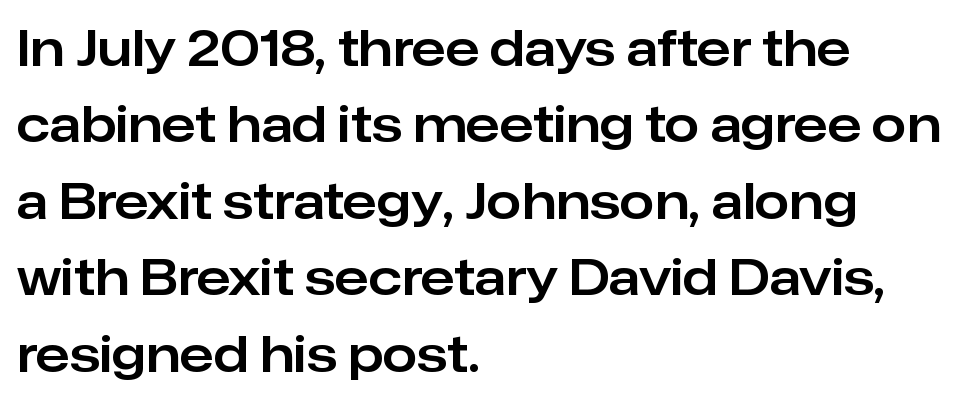
The image shows 50 px sans-serif type, upright; set left-aligned, normal line spacing (1.53x), normal letter spacing, not underlined; low stroke contrast and a medium x-height.
